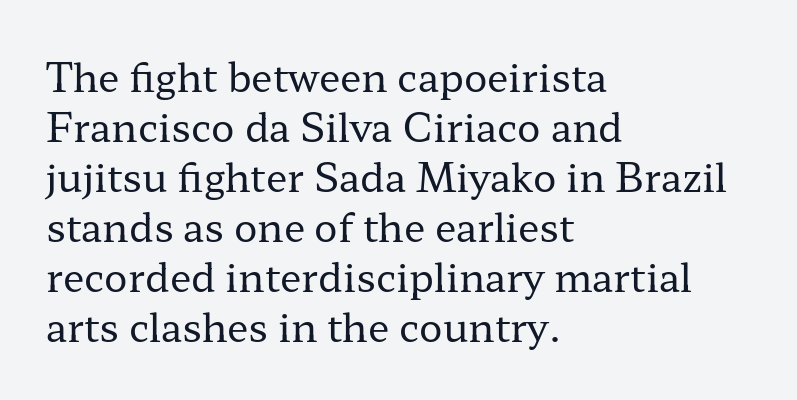
{"serif": "yes", "italic": "no", "bold": "no", "weight": "regular", "width": "wide", "stroke_contrast": "low", "x_height": "medium", "monospaced": "no", "underline": "no", "align": "left", "line_spacing": "normal", "line_spacing_ratio": 1.28, "letter_spacing": "normal", "letter_spacing_em": 0.0, "glyph_px": 39}
